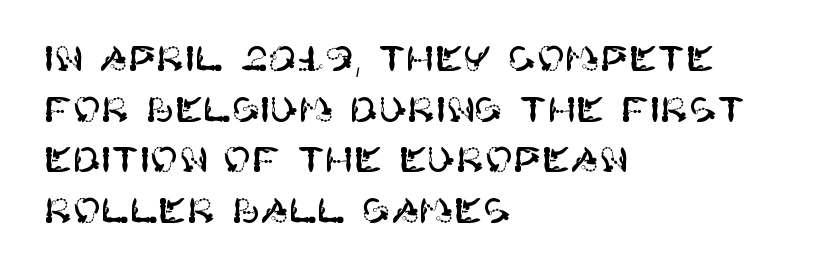
The ragged edge is on the right, which tells us the setting is flush left. Tall strokes in this sample are plumb rather than angled. Nope, no serifs anywhere on these letters. The passage shown stacks its lines at a standard gap.
